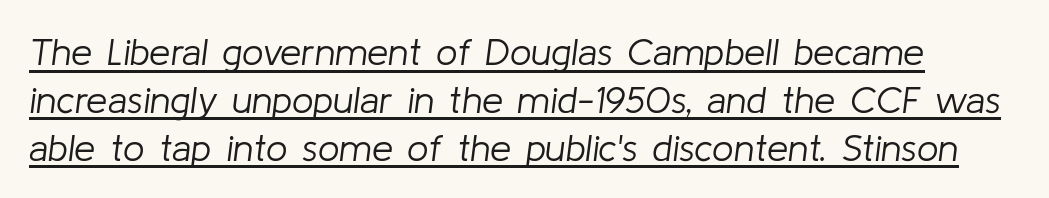
Q: Is the text bold? A: No.
Q: Is the text italic (slanted)? A: Yes, it leans right by about 8 degrees.
Q: Is the text underlined? A: Yes.
Q: Is the spacing between letters normal or unusually wide? A: Normal.
Q: Is the spacing between lines tight, normal or loose? A: Normal.
Q: Width (condensed, normal, or wide)? A: Normal.
Q: Stroke contrast? A: Low.
Q: x-height? A: Medium.
Q: Monospaced? A: No.
